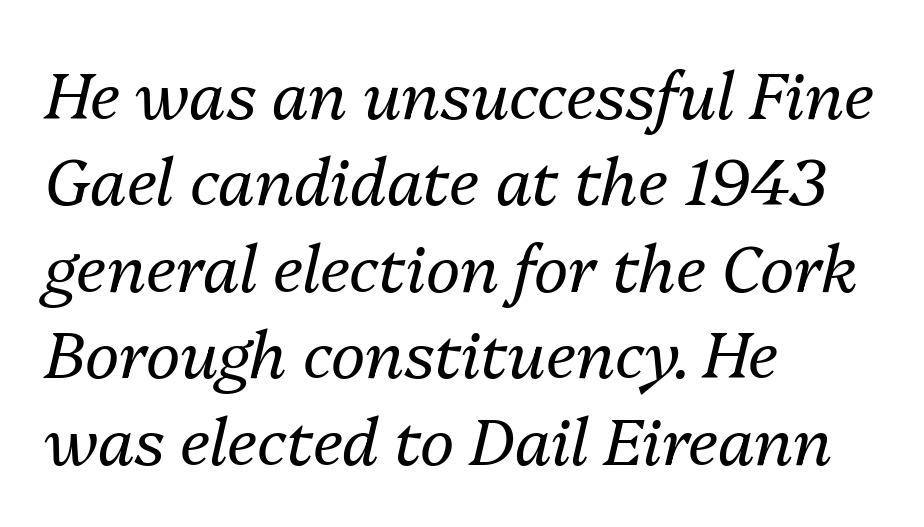
The image shows 65 px regular-weight type, italic (leaning right); set left-aligned, normal line spacing (1.33x), normal letter spacing, not underlined; medium stroke contrast and a medium x-height.
